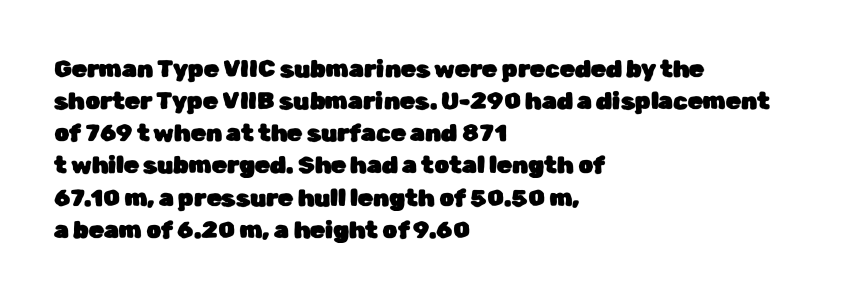
Just letters on the line, the space beneath them empty. Honestly, the row spacing looks completely unremarkable. No italicization has been applied; the sample stays upright. Teacher's note: observe the even left margin — that is flush-left alignment. Glyph-to-glyph distance matches everyday printed text.
